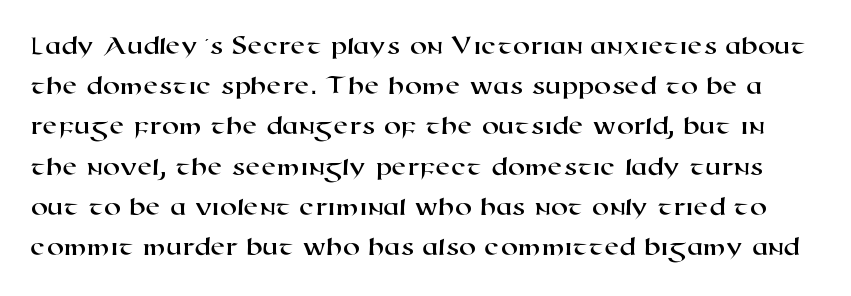
Q: Is the text underlined? A: No.
Q: Is the spacing between letters normal or unusually wide? A: Normal.
Q: Is the spacing between lines tight, normal or loose? A: Normal.
